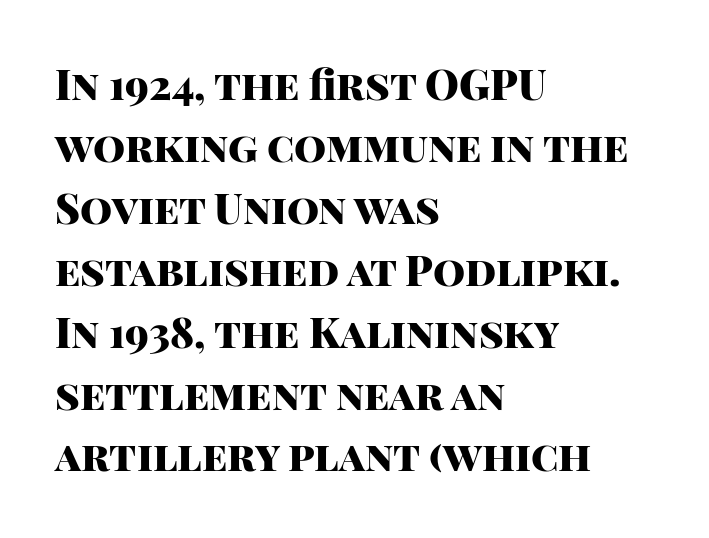
These lines stack with their left ends in a neat column. This is roman type, the default non-slanted kind. Inter-character spacing is left at the font's built-in metrics. These words are printed bold, with thick strokes throughout. The string is rendered with underlining switched off.
